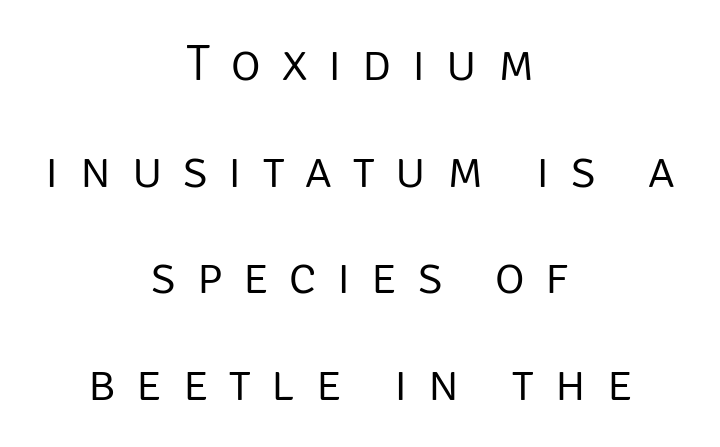
Q: Is the text bold? A: No.
Q: Is the text italic (slanted)? A: No, it is upright.
Q: Is the typeface a serif or a sans-serif typeface? A: Sans-serif.
Q: Is the text underlined? A: No.
Q: How is the paragraph aligned? A: Centered.
Q: Is the spacing between letters normal or unusually wide? A: Unusually wide.
Q: Is the spacing between lines tight, normal or loose? A: Loose.
Q: Width (condensed, normal, or wide)? A: Normal.
Q: Stroke contrast? A: Low.
Q: x-height? A: Large.
Q: Monospaced? A: No.
